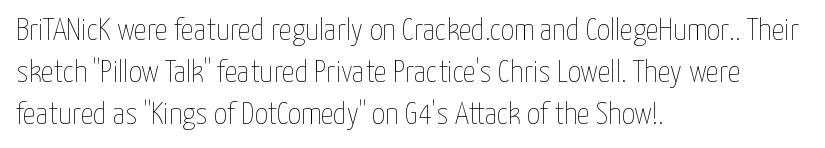
Descenders hang freely into open space. Nothing unusual about the tracking: characters are spaced as the font intends. Character widths vary here, with narrow letters taking less room than wide ones. The paragraph has a hard left edge and a soft right edge. The passage shown stacks its lines at a standard gap. Every stem runs plumb, perpendicular to the baseline.
